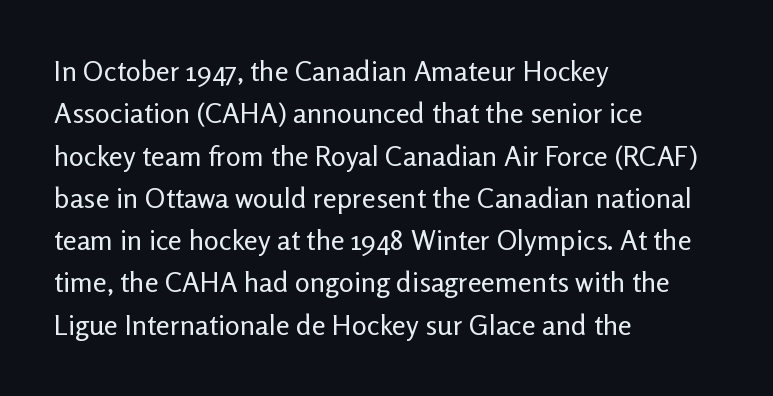
The image shows 28 px regular-weight sans-serif type, upright; set left-aligned, normal line spacing (1.51x), normal letter spacing, not underlined; low stroke contrast and a medium x-height.
